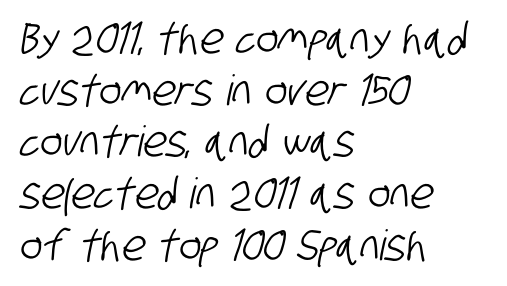
The image shows 42 px condensed sans-serif type; set left-aligned, line spacing 1.23x, normal letter spacing, not underlined; low stroke contrast and a large x-height.
